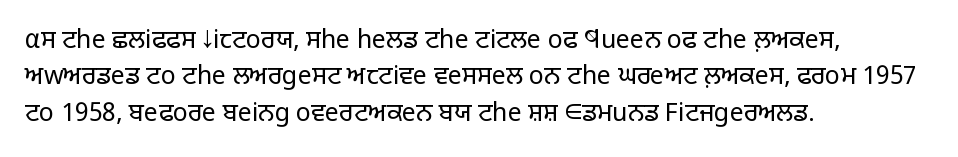
{"italic": "no", "bold": "no", "underline": "no", "align": "left", "line_spacing": "normal", "line_spacing_ratio": 1.46, "letter_spacing": "normal", "letter_spacing_em": 0.0, "glyph_px": 25}
